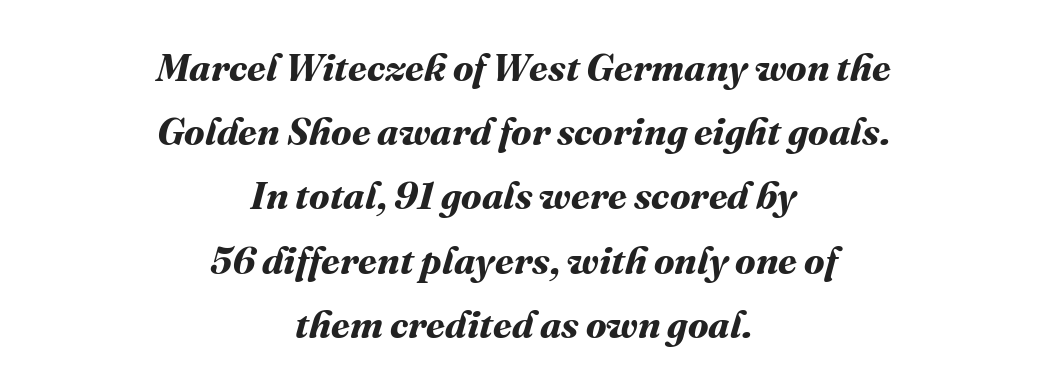
The gap between lines stays unmarked. Its strokes are broad and dark, the hallmark of bold type. These lines are centered, leaving both edges ragged. Think of a printed novel: that variable character pitch is what you see here. A typesetter would call this zero additional tracking. The passage shown stacks its lines at a standard gap.
